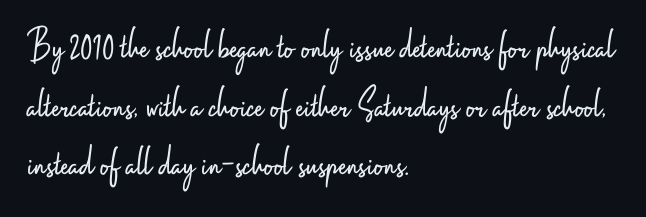
Q: Is the text bold? A: No.
Q: Is the text italic (slanted)? A: Yes.
Q: Is the typeface a serif or a sans-serif typeface? A: Sans-serif.
Q: Is the text underlined? A: No.
Q: How is the paragraph aligned? A: Left-aligned.
Q: Is the spacing between letters normal or unusually wide? A: Normal.
Q: Is the spacing between lines tight, normal or loose? A: Normal.
Q: Width (condensed, normal, or wide)? A: Condensed.
Q: Stroke contrast? A: Low.
Q: x-height? A: Small.
Q: Monospaced? A: No.
